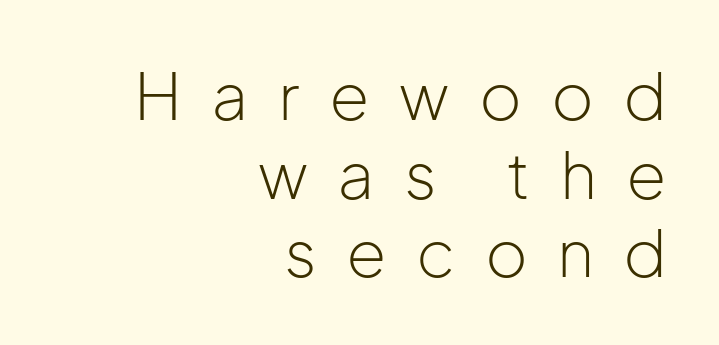
Nobody drew a line under any word here. This sample uses an upright cut, with every glyph sitting square on the baseline. To sum up the face: it is a sans, with no serifs. Which margin do the lines hug? The right one — the left edge is uneven. Proportional: the letters do not fall into vertical columns. This reads as an unemphasized weight, regular at the heaviest.
